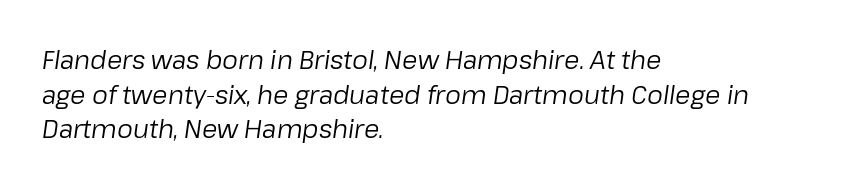
Q: Is the text bold? A: No.
Q: Is the text italic (slanted)? A: Yes, it leans right by about 8 degrees.
Q: Is the text underlined? A: No.
Q: How is the paragraph aligned? A: Left-aligned.
Q: Is the spacing between letters normal or unusually wide? A: Normal.
Q: Is the spacing between lines tight, normal or loose? A: Normal.
